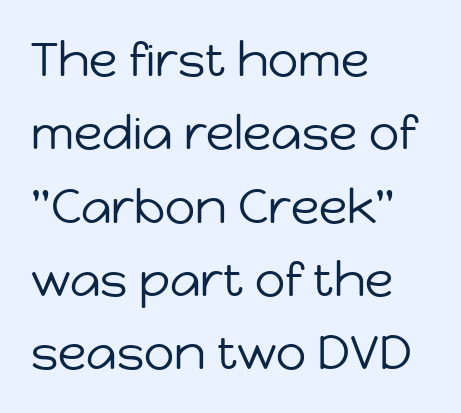
The foot of each line stays bare and open. The passage shown stacks its lines at a standard gap. The typography opts for an upright posture over an oblique one. To sum up the face: it is a sans, with no serifs. Looks like regular typesetting: each glyph gets only the width it needs.
